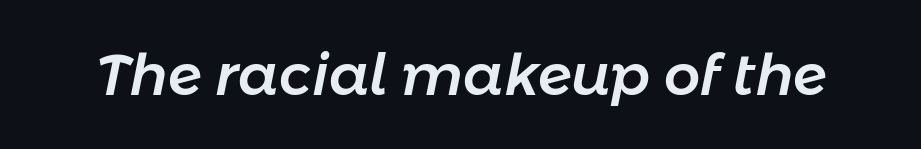
The image shows 57 px text type, italic (leaning right); set normal letter spacing, not underlined; low stroke contrast and a medium x-height.
